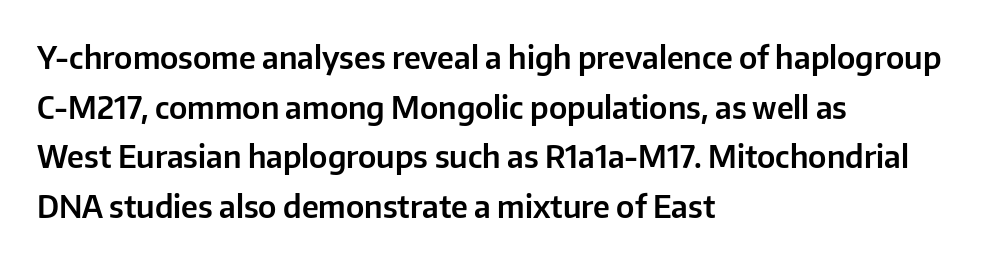
The image shows 31 px sans-serif type, upright; set left-aligned, normal line spacing (1.6x), normal letter spacing, not underlined; low stroke contrast and a medium x-height.
